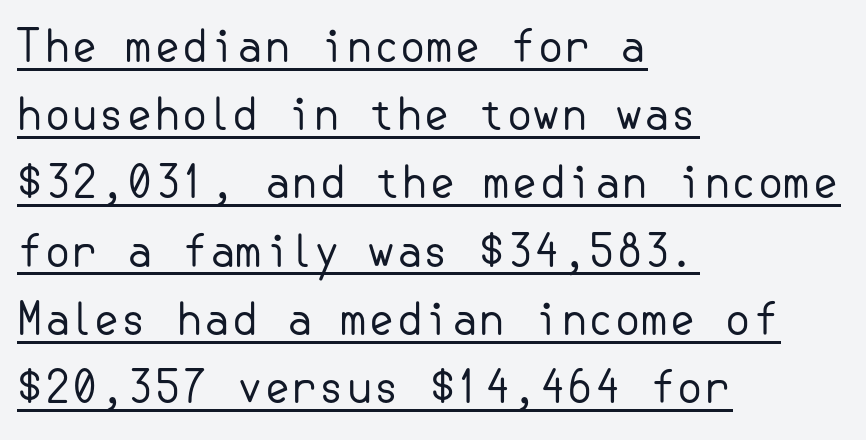
Summary of vertical rhythm: regular, with standard interline spacing. Unlike italic type, these characters show no tilt at all. Students, note that the glyphs here touch the page at normal intervals. These lines are set flush left with a ragged right edge. Caption: face not bold, strokes unweighted. Each letter's strokes conclude bluntly, with no projecting serifs.
